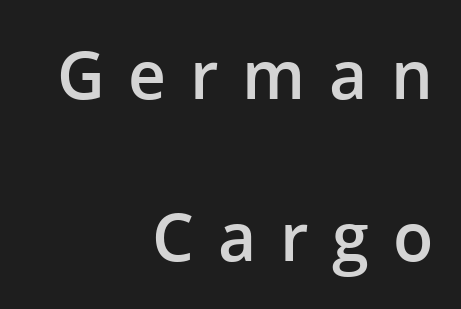
{"serif": "no", "italic": "no", "bold": "semi", "weight": "semibold", "width": "normal", "stroke_contrast": "low", "x_height": "medium", "monospaced": "no", "underline": "no", "align": "right", "line_spacing": "loose", "line_spacing_ratio": 2.45, "letter_spacing": "wide", "letter_spacing_em": 0.36, "glyph_px": 66}
